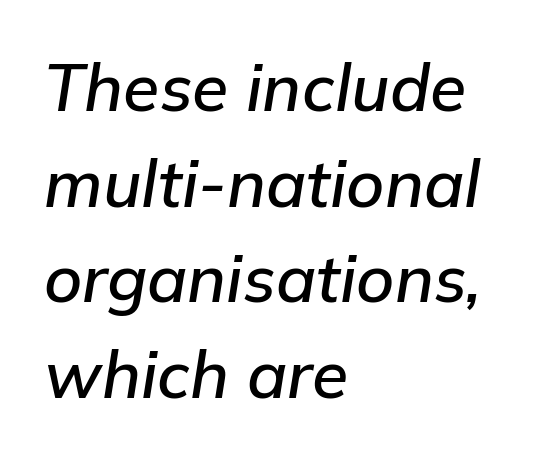
Quick note: italic. Where is the straight margin? On the left. Leading matches the norm, producing a regular column. The rendering uses natural spacing where letterforms have individual widths.
